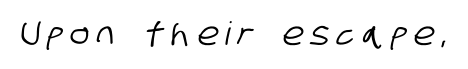
{"serif": "no", "width": "condensed", "stroke_contrast": "low", "x_height": "large", "monospaced": "no", "underline": "no", "letter_spacing": "wide", "letter_spacing_em": 0.25, "glyph_px": 32}
